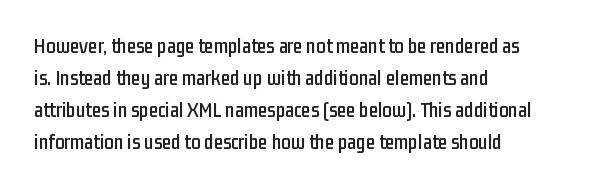
Layout note: lines flush left. The string is rendered with underlining switched off. The line texture is even and compact thanks to regular tracking. A roman cut, with each character standing at attention. The space between consecutive lines is moderate.
